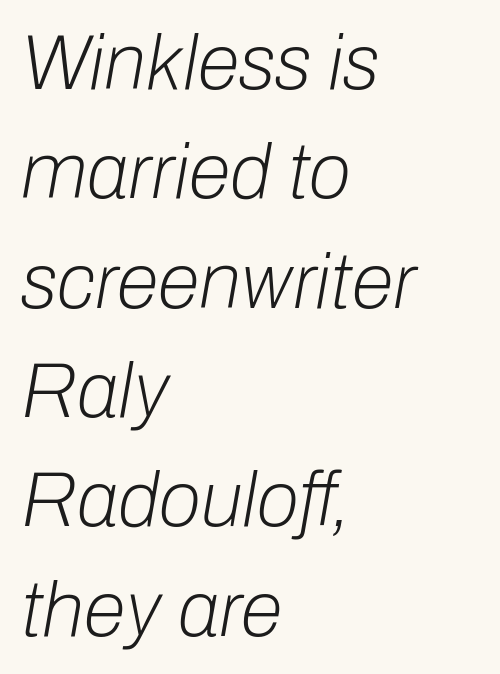
Q: Is the text bold? A: No.
Q: Is the text italic (slanted)? A: Yes, it leans right by about 10 degrees.
Q: Is the text underlined? A: No.
Q: How is the paragraph aligned? A: Left-aligned.
Q: Is the spacing between letters normal or unusually wide? A: Normal.
Q: Is the spacing between lines tight, normal or loose? A: Normal.
Q: Width (condensed, normal, or wide)? A: Normal.
Q: Stroke contrast? A: Low.
Q: x-height? A: Medium.
Q: Monospaced? A: No.
